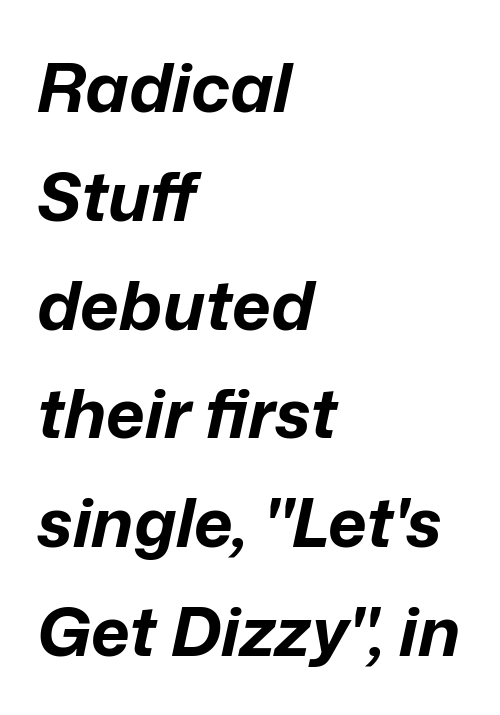
{"italic": "yes", "lean": "right", "slant_degrees": 12, "bold": "yes", "weight": "bold", "width": "normal", "stroke_contrast": "low", "x_height": "medium", "monospaced": "no", "underline": "no", "align": "left", "line_spacing": "normal", "line_spacing_ratio": 1.6, "letter_spacing": "normal", "letter_spacing_em": 0.0, "glyph_px": 68}
